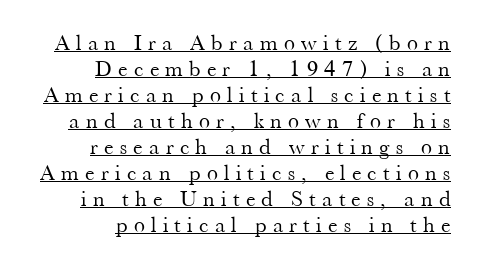
Every stem runs plumb, perpendicular to the baseline. The line texture is sparse and dotted thanks to wide tracking. Every word sits above its own underline. These glyphs show unthickened strokes, regular width or finer.
